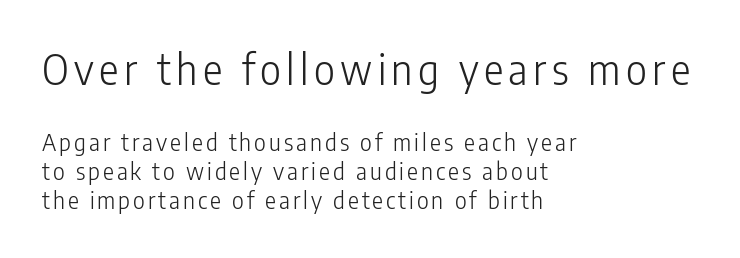
Q: Is the text bold? A: No.
Q: Is the text italic (slanted)? A: No, it is upright.
Q: Is the typeface a serif or a sans-serif typeface? A: Sans-serif.
Q: Is the text underlined? A: No.
Q: How is the paragraph aligned? A: Left-aligned.
Q: Is the spacing between lines tight, normal or loose? A: Normal.
Q: Which block of text is set in a larger size, the first (top) or the second (bottom)? A: The first (top) one.
Q: Width (condensed, normal, or wide)? A: Condensed.
Q: Stroke contrast? A: Low.
Q: x-height? A: Medium.
Q: Monospaced? A: No.
